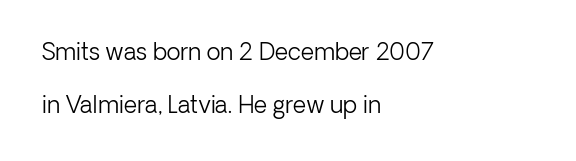
The image shows 23 px text type, upright; set left-aligned, loose line spacing (2.3x), normal letter spacing, not underlined.
